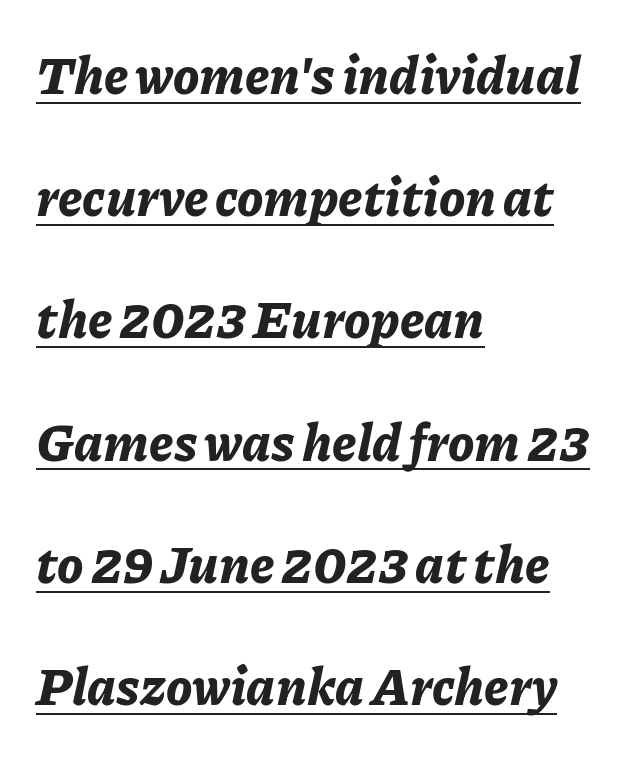
The image shows 52 px bold type, italic (leaning right); set left-aligned, loose line spacing (2.35x), normal letter spacing, underlined; low stroke contrast and a medium x-height.
